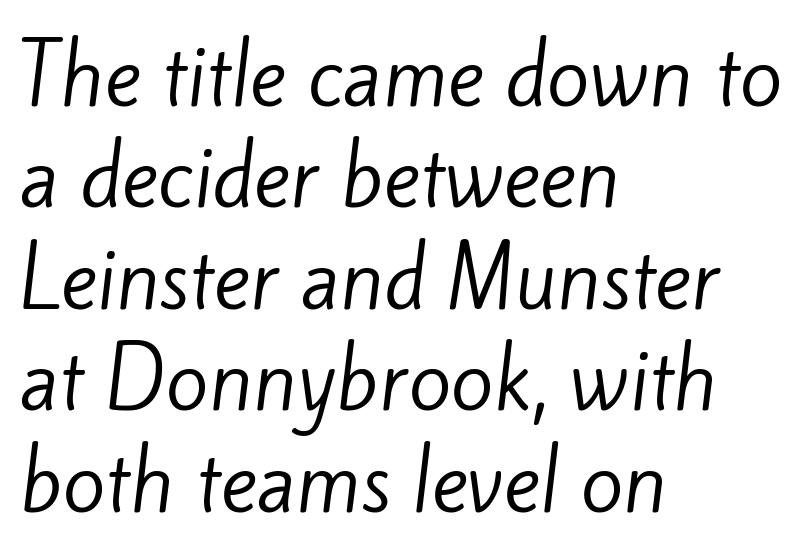
Q: Is the text bold? A: No.
Q: Is the typeface a serif or a sans-serif typeface? A: Sans-serif.
Q: Is the text underlined? A: No.
Q: How is the paragraph aligned? A: Left-aligned.
Q: Is the spacing between letters normal or unusually wide? A: Normal.
Q: Is the spacing between lines tight, normal or loose? A: Normal.
Q: Width (condensed, normal, or wide)? A: Normal.
Q: Stroke contrast? A: Low.
Q: x-height? A: Small.
Q: Monospaced? A: No.
